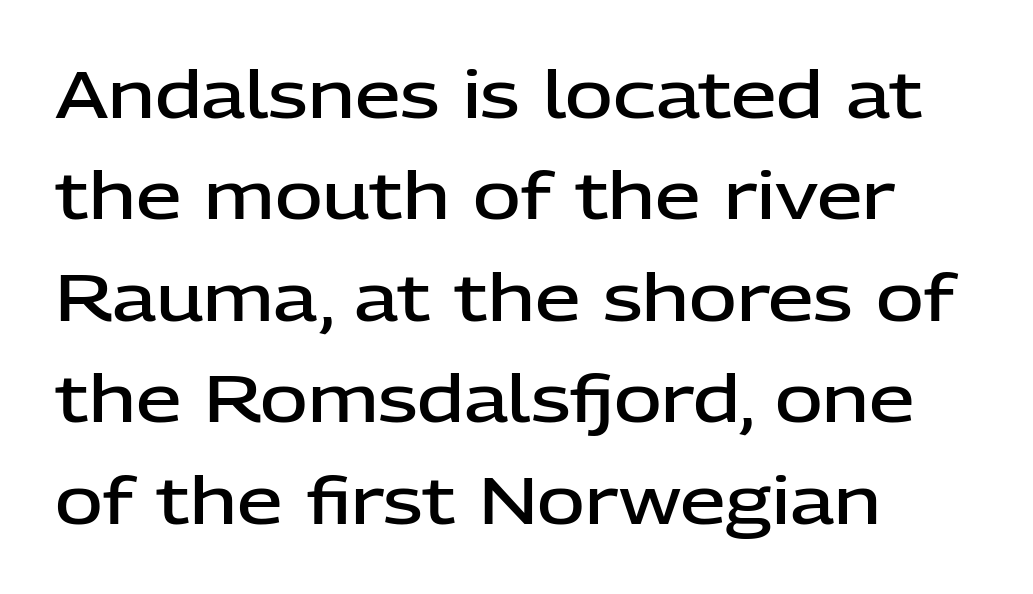
{"serif": "no", "italic": "no", "bold": "semi", "weight": "semibold", "width": "normal", "stroke_contrast": "low", "x_height": "medium", "monospaced": "no", "underline": "no", "align": "left", "line_spacing": "normal", "line_spacing_ratio": 1.56, "letter_spacing": "normal", "letter_spacing_em": 0.0, "glyph_px": 65}
